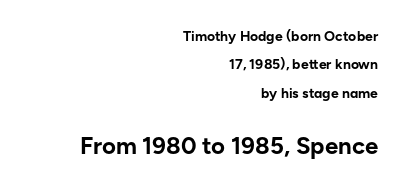
The image shows 24 px bold type, upright; set right-aligned, loose line spacing (2.03x), normal letter spacing, not underlined; the second (bottom) block is 1.71x larger.
